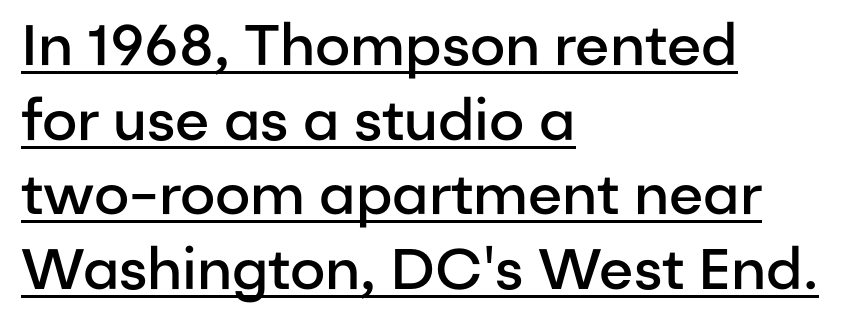
Decoration check: the copy is underlined. A typesetter would call this zero additional tracking. The letters stand upright; this is a roman face. Serif or sans? Sans — the stroke terminals are bare. Think of a printed novel: that variable character pitch is what you see here. The lines in this sample share a left origin and differ only in where they stop.
